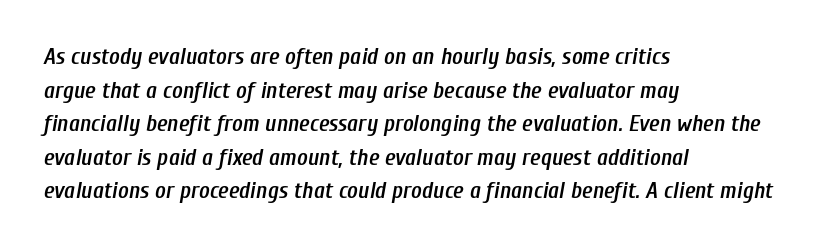
The lines in this sample share a left origin and differ only in where they stop. Regular leading. Is the letter spacing exaggerated? No — it looks like the ordinary default. It's the slanting kind of type. Look at the stroke-to-counter ratio: somewhat heavy, a semibold. Anything drawn beneath the words? Only blank space.
